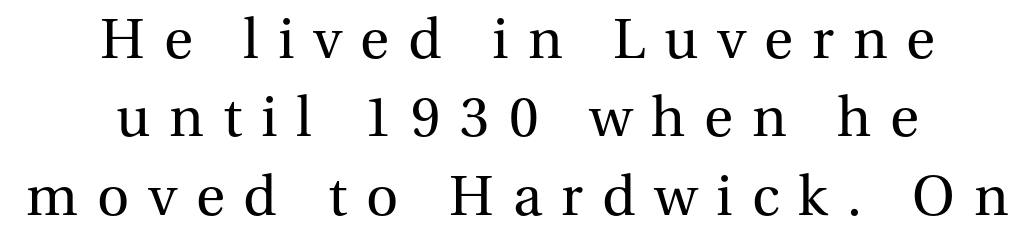
Spacing verdict: proportional, widths tailored to each character. The specimen omits any rule beneath the text block's lines. This rendering widens character spacing well past its baseline value. You can tell from the footed stems that serif type was used.
